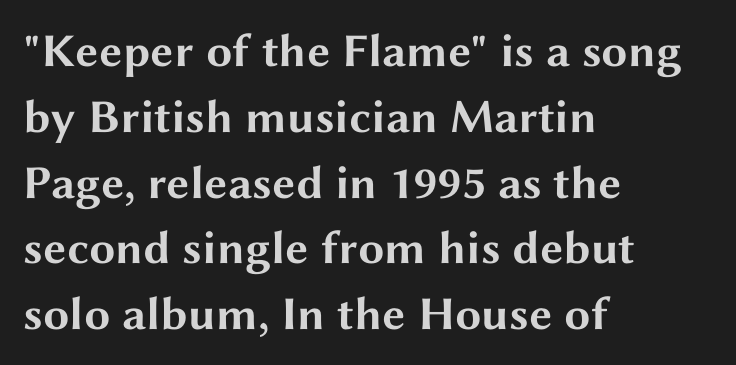
{"serif": "no", "italic": "no", "bold": "yes", "weight": "bold", "width": "wide", "stroke_contrast": "medium", "x_height": "medium", "monospaced": "no", "underline": "no", "align": "left", "line_spacing": "normal", "line_spacing_ratio": 1.4, "letter_spacing": "normal", "letter_spacing_em": 0.0, "glyph_px": 47}
